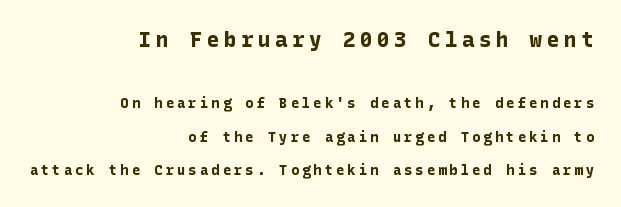
Typesetter's note — upper block bumped up in size, lower block left smaller. Display-style spreading of the glyphs; the letterfit is very open. Casual observation: everything's shoved over to the right. These words are printed bold, with thick strokes throughout. Glance below the letters and you will spot only blank space. Quick note: interline space is abundant.
